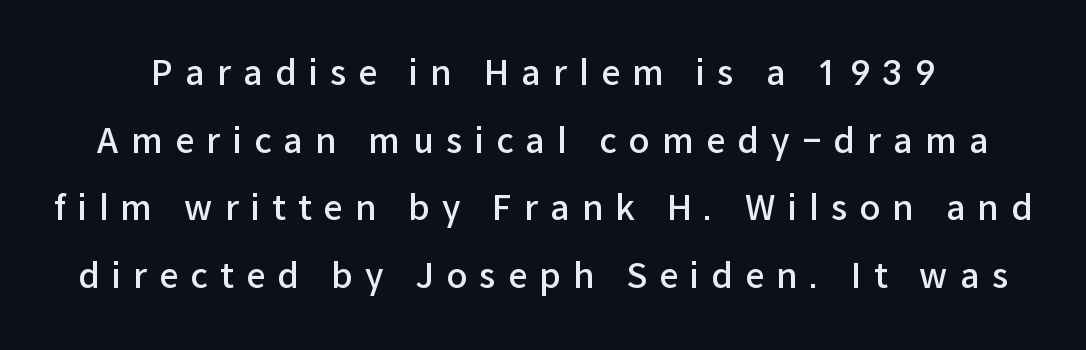
Honestly, the rows look like they've been pulled way apart. A semibold gives these letters moderate extra thickness, short of bold. The text was rendered using a sans face with plain stroke endings. Ordinary non-slanted type is in use.
